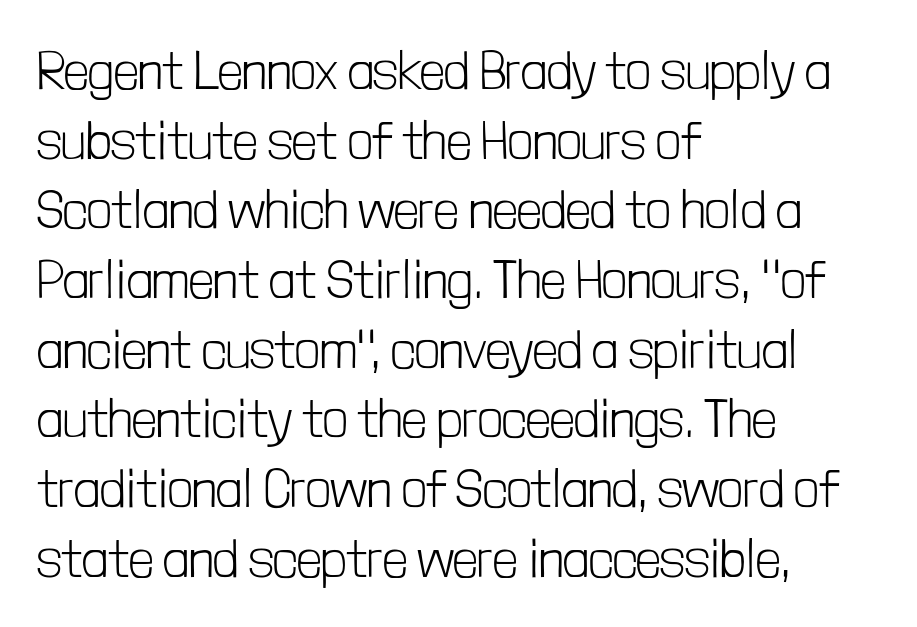
Horizontal bands of white between lines are of average thickness. The typesetter chose a ragged-right arrangement here. The typesetting does not lean heavy: it is not bold. Unlike a traditional serif, this face leaves its strokes unadorned. Every character sits straight up, as roman type does.
